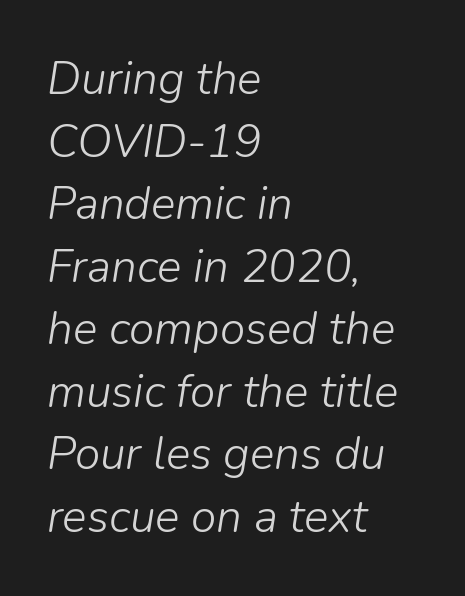
Q: Is the text bold? A: No.
Q: Is the text italic (slanted)? A: Yes, it leans right by about 9 degrees.
Q: Is the text underlined? A: No.
Q: How is the paragraph aligned? A: Left-aligned.
Q: Is the spacing between letters normal or unusually wide? A: Normal.
Q: Is the spacing between lines tight, normal or loose? A: Normal.
Q: Width (condensed, normal, or wide)? A: Normal.
Q: Stroke contrast? A: Low.
Q: x-height? A: Medium.
Q: Monospaced? A: No.
